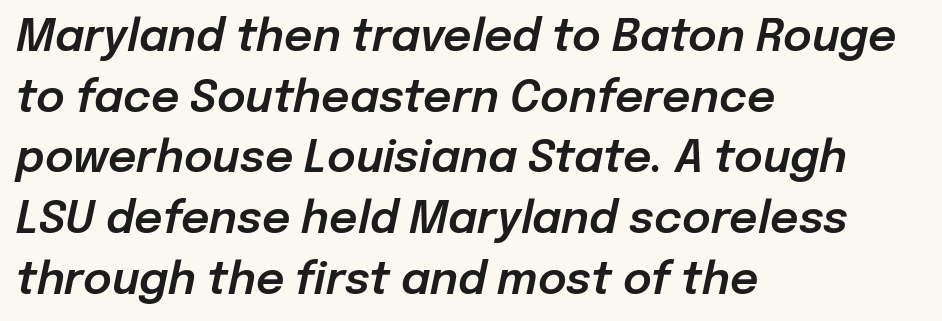
These lines are set flush left with a ragged right edge. Compared with typical paragraphs, the rows here are spaced about the same. Spacing verdict: proportional, widths tailored to each character. Short note: letters normally spaced. Would a proofreader flag this as italicized? Yes.
